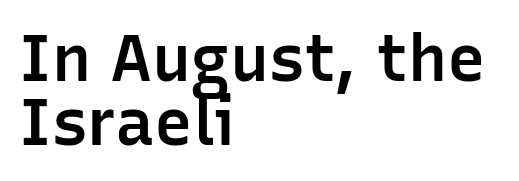
The image shows 65 px semibold sans-serif type, upright; set left-aligned, tight line spacing (0.98x), normal letter spacing, not underlined; low stroke contrast and a medium x-height.
